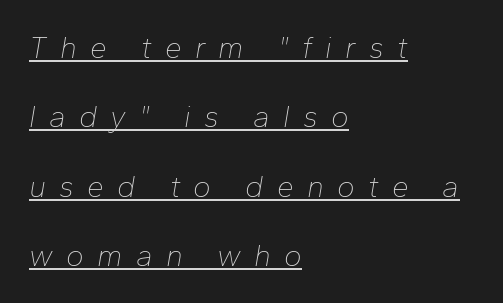
The image shows 30 px thin type, italic (leaning right); set left-aligned, loose line spacing (2.31x), unusually wide letter spacing (+0.44 em), underlined; low stroke contrast and a medium x-height.
